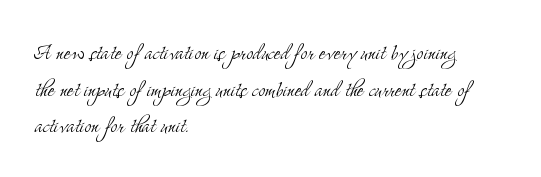
The image shows 27 px text type; set left-aligned, normal line spacing (1.36x), normal letter spacing, not underlined.
